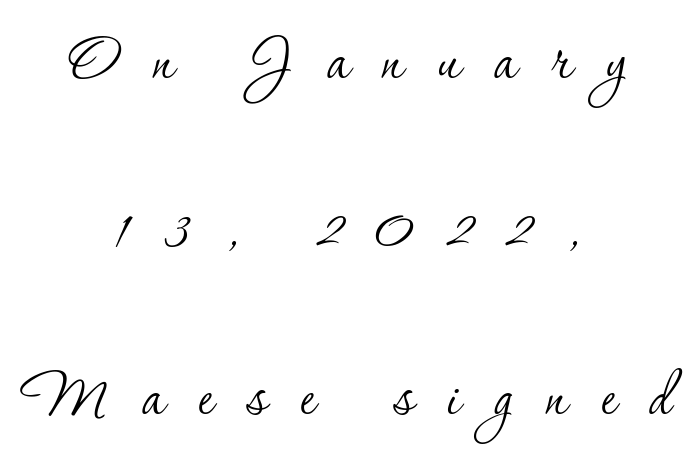
The image shows 75 px thin serif type; set centered, loose line spacing (2.24x), unusually wide letter spacing (+0.45 em), not underlined; low stroke contrast and a small x-height.
